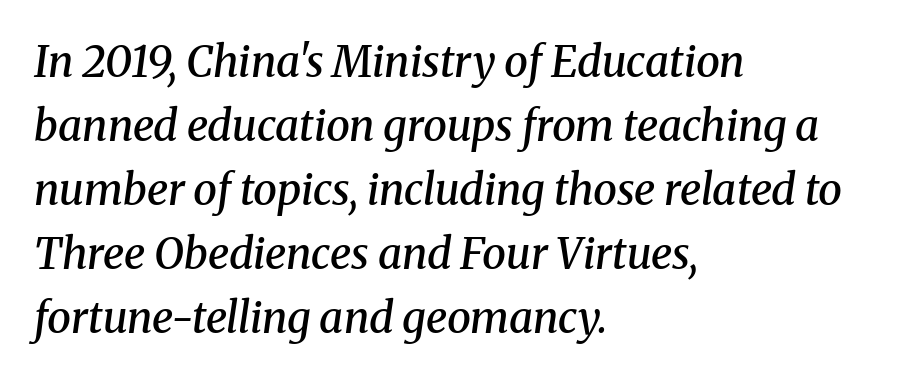
Quick note: italic. This sample uses a serif face. A clean baseline with only descenders dipping below it. How heavy is the stroke? Medium-heavy — a semibold, shy of bold.
